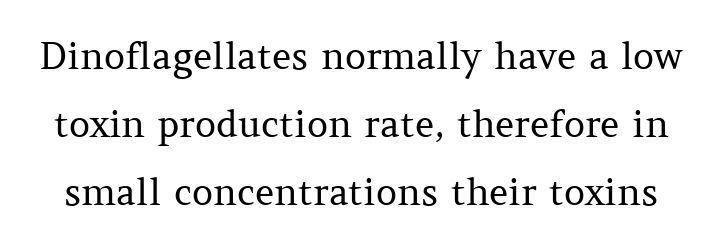
{"serif": "yes", "italic": "no", "bold": "no", "weight": "regular", "width": "normal", "stroke_contrast": "medium", "x_height": "medium", "monospaced": "no", "underline": "no", "line_spacing_ratio": 1.84, "letter_spacing": "normal", "letter_spacing_em": 0.0, "glyph_px": 37}
